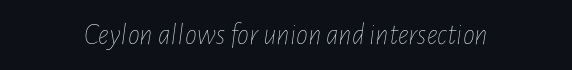
Q: Is the text bold? A: No.
Q: Is the text italic (slanted)? A: Yes, it leans right by about 7 degrees.
Q: Is the text underlined? A: No.
Q: How is the paragraph aligned? A: Centered.
Q: Is the spacing between letters normal or unusually wide? A: Normal.
Q: Width (condensed, normal, or wide)? A: Condensed.
Q: Stroke contrast? A: Low.
Q: x-height? A: Medium.
Q: Monospaced? A: No.
